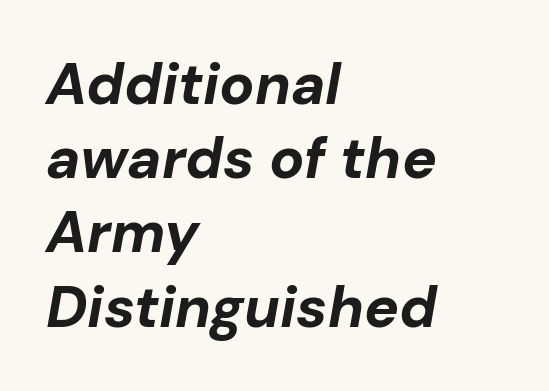
Slanted lettering throughout. Set as a true bold cut, around the 700 mark. Tracking value appears to be zero — textbook default spacing. Anything drawn beneath the words? Only blank space. Each letter keeps its own natural width here, so spacing adapts to shape.
